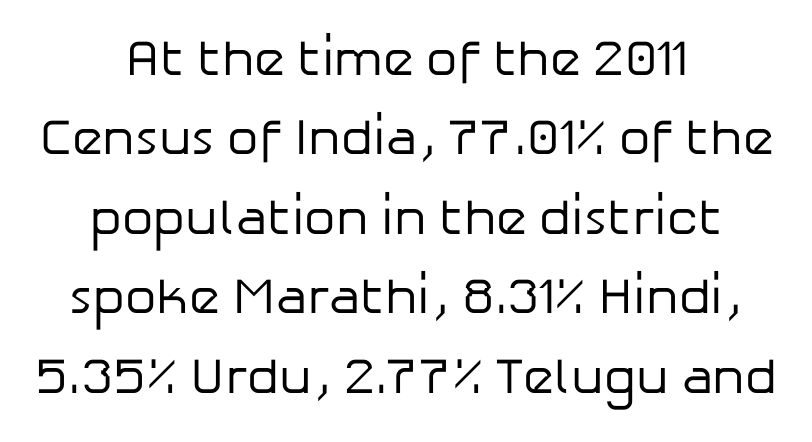
Q: Is the text bold? A: No.
Q: Is the text italic (slanted)? A: No, it is upright.
Q: Is the typeface a serif or a sans-serif typeface? A: Sans-serif.
Q: Is the text underlined? A: No.
Q: How is the paragraph aligned? A: Centered.
Q: Is the spacing between letters normal or unusually wide? A: Normal.
Q: Is the spacing between lines tight, normal or loose? A: Normal.
Q: Width (condensed, normal, or wide)? A: Normal.
Q: Stroke contrast? A: Low.
Q: x-height? A: Medium.
Q: Monospaced? A: No.
